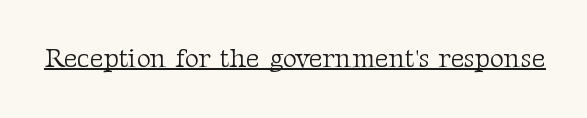
Vertical stems look standard width or narrower in stroke. This sample carries an underscore along the baseline area. Notice how the stems are strictly vertical — no italics here. Spacing between characters is what you'd get straight out of the box.
